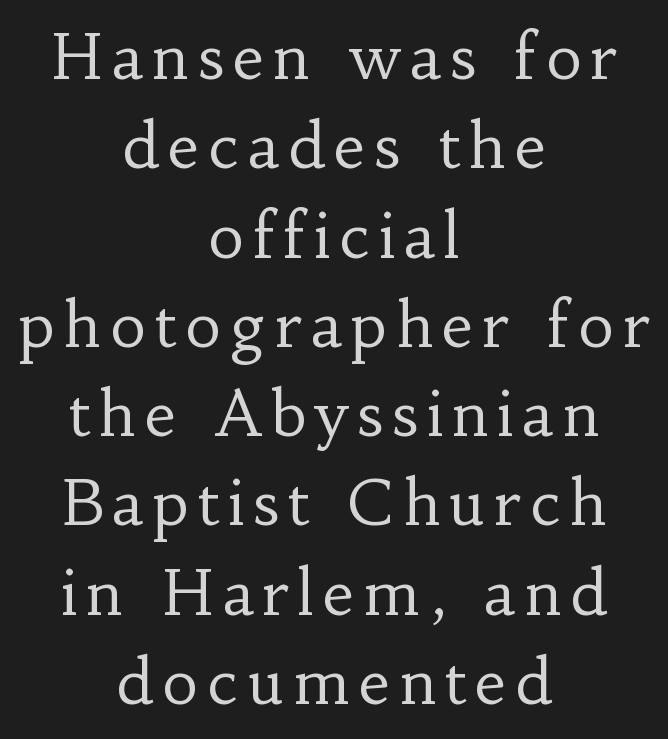
Q: Is the text bold? A: No.
Q: Is the text italic (slanted)? A: No, it is upright.
Q: Is the typeface a serif or a sans-serif typeface? A: Serif.
Q: Is the text underlined? A: No.
Q: How is the paragraph aligned? A: Centered.
Q: Is the spacing between lines tight, normal or loose? A: Normal.
Q: Width (condensed, normal, or wide)? A: Normal.
Q: Stroke contrast? A: Low.
Q: x-height? A: Small.
Q: Monospaced? A: No.
